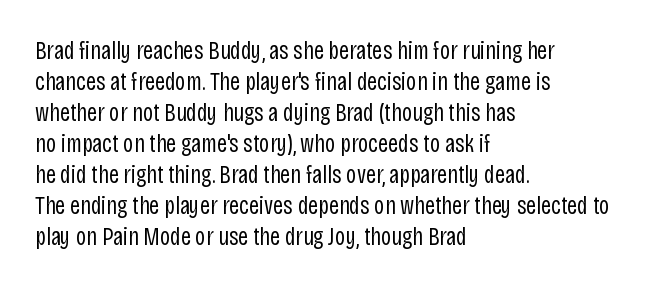
The image shows 25 px text type, upright; set left-aligned, line spacing 1.24x, normal letter spacing, not underlined.
